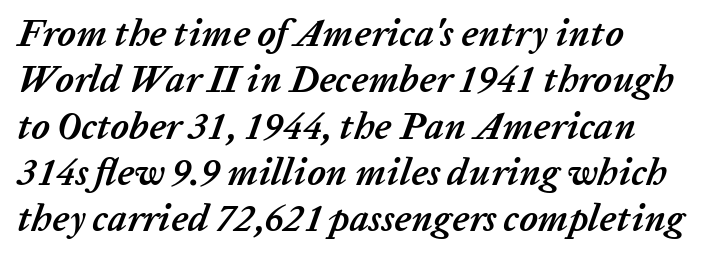
Character widths vary here, with narrow letters taking less room than wide ones. The font is running at its bold setting. An italicized treatment has been applied to the whole sample. Each row of text sits above clean, open space.
